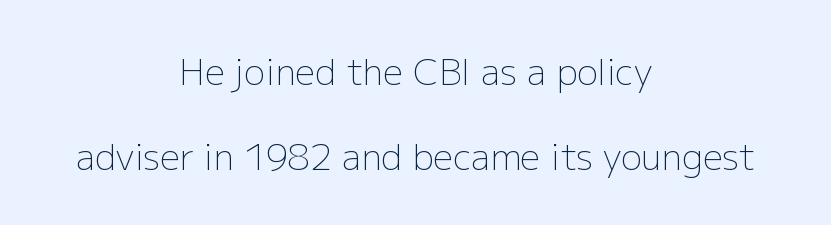
{"serif": "no", "italic": "no", "bold": "no", "weight": "light", "width": "normal", "stroke_contrast": "low", "x_height": "medium", "monospaced": "no", "underline": "no", "align": "center", "line_spacing": "loose", "line_spacing_ratio": 2.42, "letter_spacing": "normal", "letter_spacing_em": 0.0, "glyph_px": 35}
